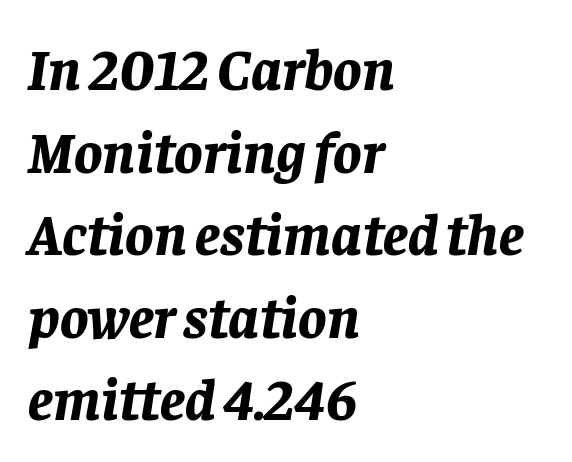
The vertical gap from one line to the next is medium. The space directly below the letters is spotless. Nobody touched the tracking dial on this one. Is this a fixed-width face? No — the glyphs have proportional, varying widths.
